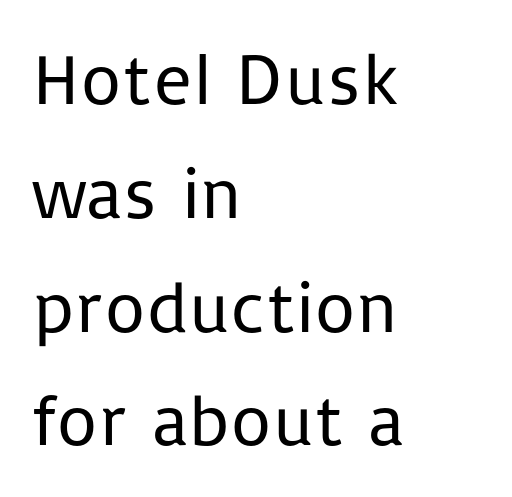
The image shows 72 px regular-weight sans-serif type, upright; set left-aligned, normal line spacing (1.58x), normal letter spacing, not underlined; low stroke contrast and a medium x-height.
